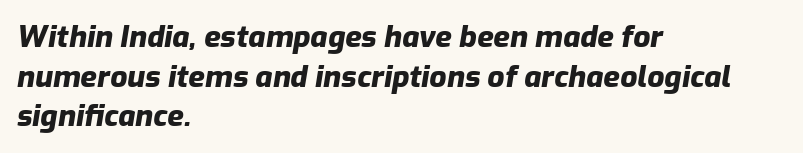
Q: Is the text bold? A: Yes.
Q: Is the text italic (slanted)? A: Yes, it leans right by about 9 degrees.
Q: Is the text underlined? A: No.
Q: How is the paragraph aligned? A: Left-aligned.
Q: Is the spacing between letters normal or unusually wide? A: Normal.
Q: Is the spacing between lines tight, normal or loose? A: Normal.
Q: Width (condensed, normal, or wide)? A: Normal.
Q: Stroke contrast? A: Low.
Q: x-height? A: Medium.
Q: Monospaced? A: No.
